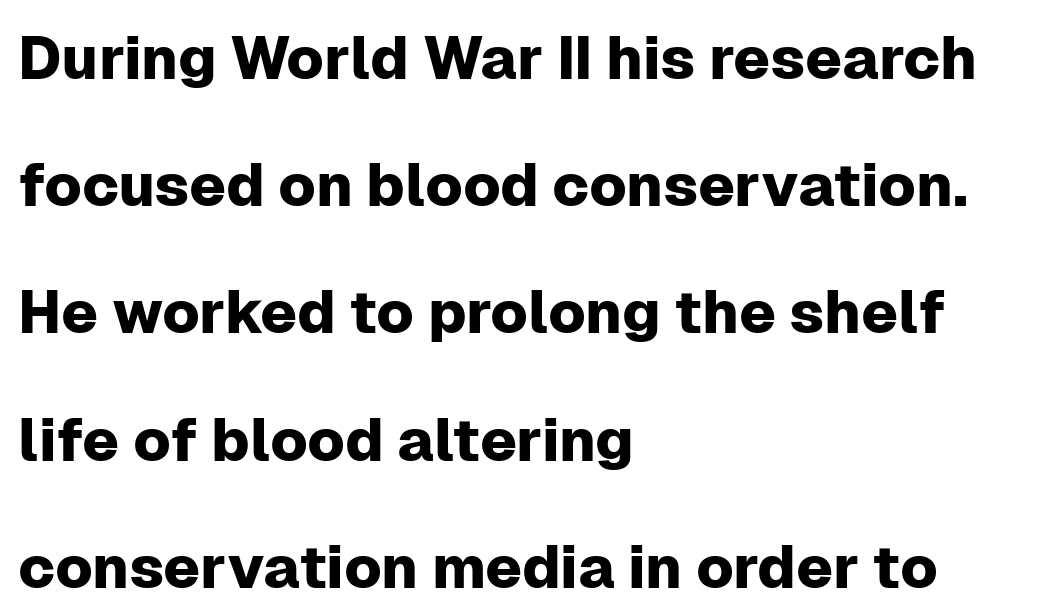
Q: Is the text italic (slanted)? A: No, it is upright.
Q: Is the typeface a serif or a sans-serif typeface? A: Sans-serif.
Q: Is the text underlined? A: No.
Q: How is the paragraph aligned? A: Left-aligned.
Q: Is the spacing between letters normal or unusually wide? A: Normal.
Q: Is the spacing between lines tight, normal or loose? A: Loose.
Q: Width (condensed, normal, or wide)? A: Normal.
Q: Stroke contrast? A: Low.
Q: x-height? A: Medium.
Q: Monospaced? A: No.
